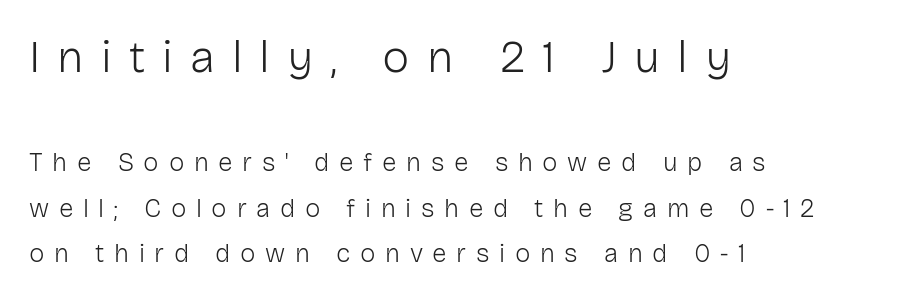
Q: Is the text bold? A: No.
Q: Is the text italic (slanted)? A: No, it is upright.
Q: Is the typeface a serif or a sans-serif typeface? A: Sans-serif.
Q: Is the text underlined? A: No.
Q: How is the paragraph aligned? A: Left-aligned.
Q: Is the spacing between letters normal or unusually wide? A: Unusually wide.
Q: Which block of text is set in a larger size, the first (top) or the second (bottom)? A: The first (top) one.
Q: Width (condensed, normal, or wide)? A: Normal.
Q: Stroke contrast? A: Low.
Q: x-height? A: Medium.
Q: Monospaced? A: No.
